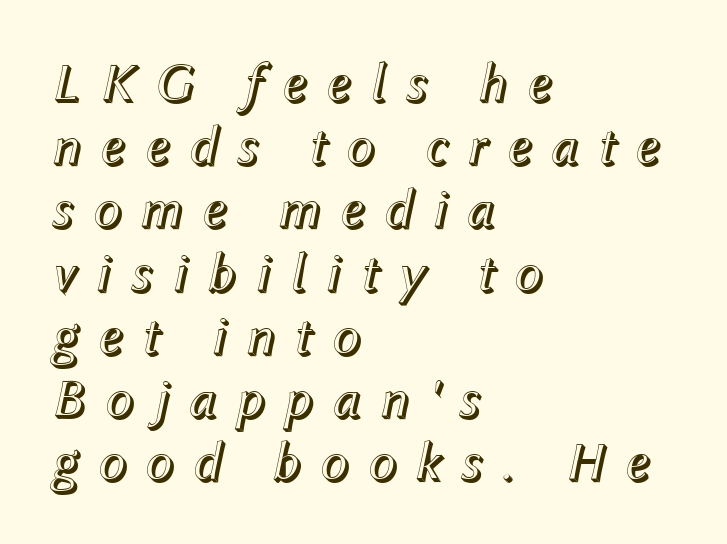
Proportional: the letters do not fall into vertical columns. Spacing between characters has been opened up far beyond the box default. Compared with a centered layout, this one pins lines to the left instead. The specimen omits any rule beneath the text block's lines. Line spacing here is tight.
